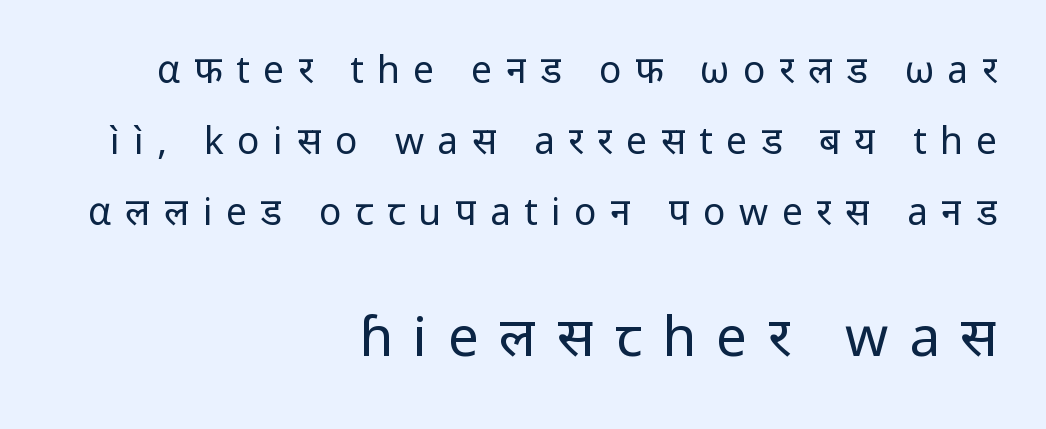
Characters remain perfectly vertical along every line. Proportional: the letters do not fall into vertical columns. Font category for this specimen: sans-serif. Plain, unruled lines of type.
